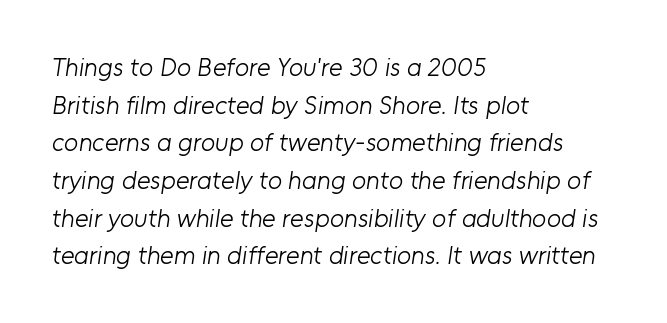
Q: Is the text bold? A: No.
Q: Is the text underlined? A: No.
Q: How is the paragraph aligned? A: Left-aligned.
Q: Is the spacing between letters normal or unusually wide? A: Normal.
Q: Is the spacing between lines tight, normal or loose? A: Normal.
